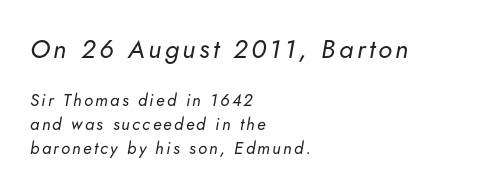
Q: Is the text bold? A: No.
Q: Is the text italic (slanted)? A: Yes, it leans right by about 5 degrees.
Q: Is the text underlined? A: No.
Q: How is the paragraph aligned? A: Left-aligned.
Q: Is the spacing between lines tight, normal or loose? A: Normal.
Q: Which block of text is set in a larger size, the first (top) or the second (bottom)? A: The first (top) one.
